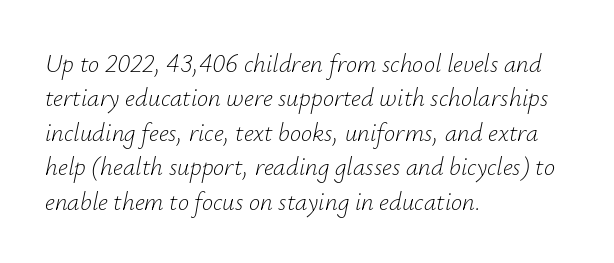
There is no visible air inserted between adjacent glyphs. The typography opts for an oblique posture over an upright one. Horizontal alignment here is leftward, the default for most running prose. Regular leading.
